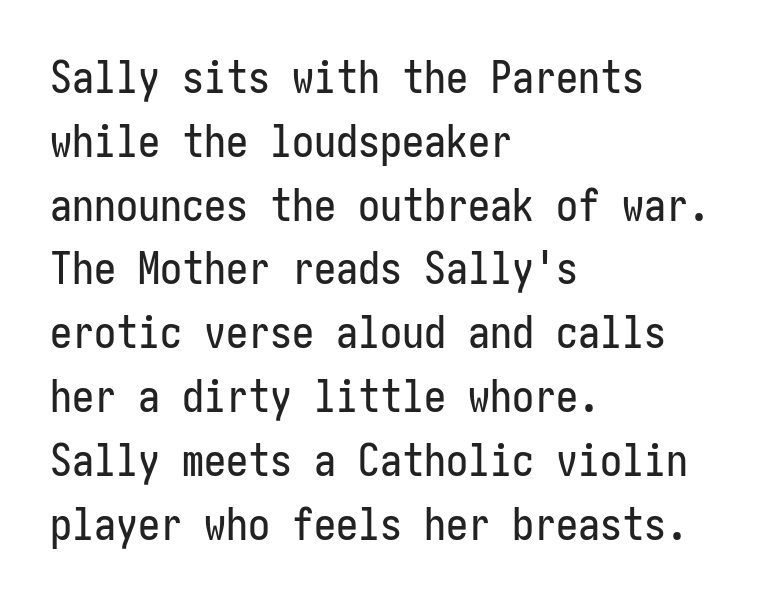
Q: Is the text italic (slanted)? A: No, it is upright.
Q: Is the typeface a serif or a sans-serif typeface? A: Sans-serif.
Q: Is the text underlined? A: No.
Q: How is the paragraph aligned? A: Left-aligned.
Q: Is the spacing between letters normal or unusually wide? A: Normal.
Q: Is the spacing between lines tight, normal or loose? A: Normal.
Q: Width (condensed, normal, or wide)? A: Condensed.
Q: Stroke contrast? A: Low.
Q: x-height? A: Medium.
